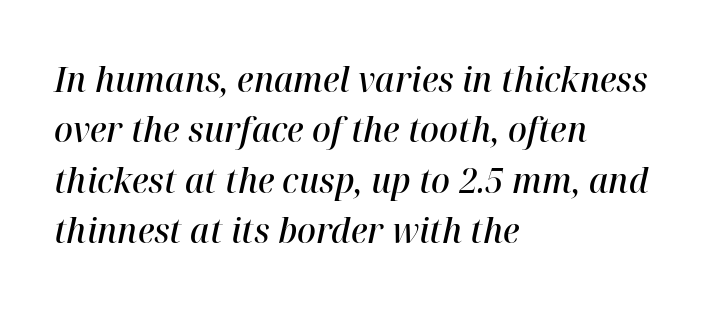
Slightly chunky letters — semibold, I'd say, not full bold. Underline: absent. Is this a fixed-width face? No — the glyphs have proportional, varying widths. One-word summary of the alignment: left.
